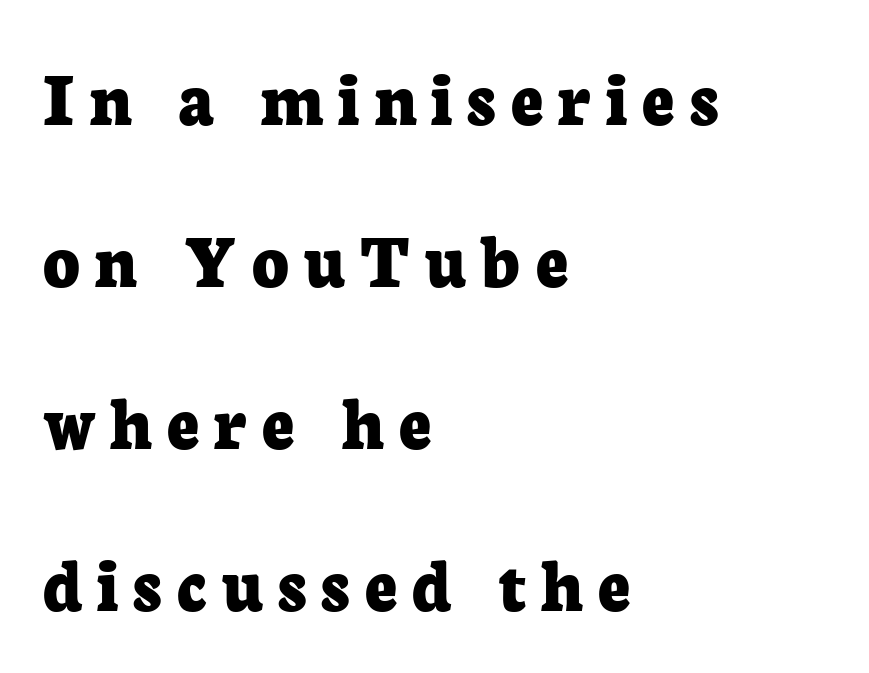
The image shows 79 px bold serif type, upright; set left-aligned, loose line spacing (2.05x), not underlined; low stroke contrast and a medium x-height.
